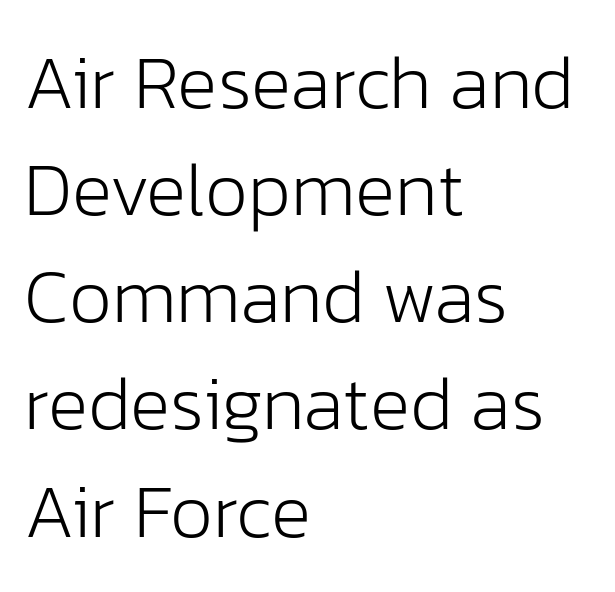
Posture: straight, roman, zero tilt. This is not heavy type; no bold has been used. The font family rendered here belongs to the sans-serif group. What's the leading like? Ordinary, nothing unusual. Nobody touched the tracking dial on this one.
